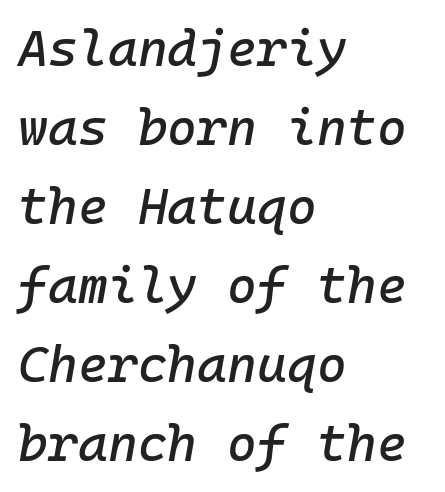
Notice how descenders clear the ascenders below comfortably — that's standard leading. The horizontal fit of the characters is conventional and even. Looks like terminal output: every glyph gets an equal slot. Which margin do the lines hug? The left one — the right edge is uneven. Characters are canted at an angle relative to the baseline's perpendicular. Descenders hang freely into open space.
